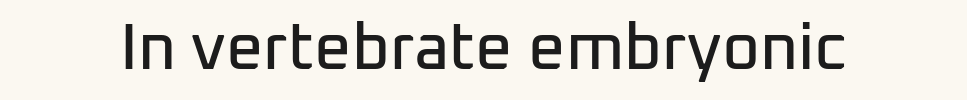
Q: Is the text italic (slanted)? A: No, it is upright.
Q: Is the typeface a serif or a sans-serif typeface? A: Sans-serif.
Q: Is the text underlined? A: No.
Q: Is the spacing between letters normal or unusually wide? A: Normal.
Q: Width (condensed, normal, or wide)? A: Normal.
Q: Stroke contrast? A: Low.
Q: x-height? A: Medium.
Q: Monospaced? A: No.
